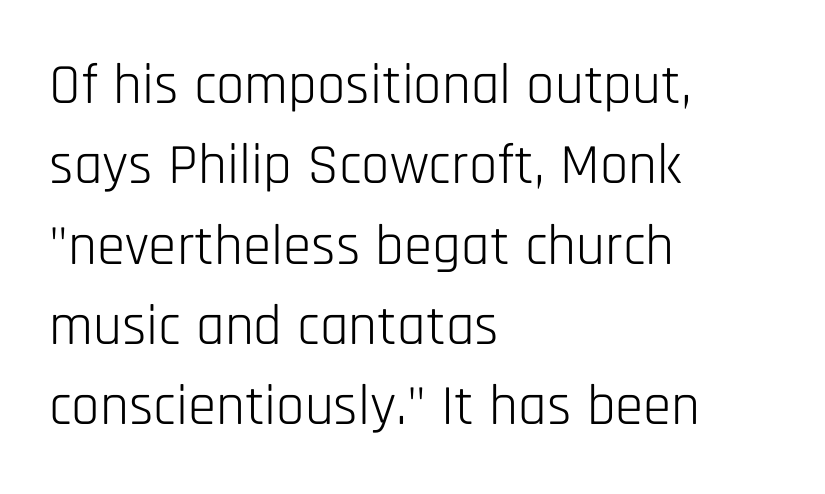
The image shows 57 px light, condensed sans-serif type, upright; set left-aligned, normal line spacing (1.41x), normal letter spacing, not underlined; low stroke contrast and a large x-height.
